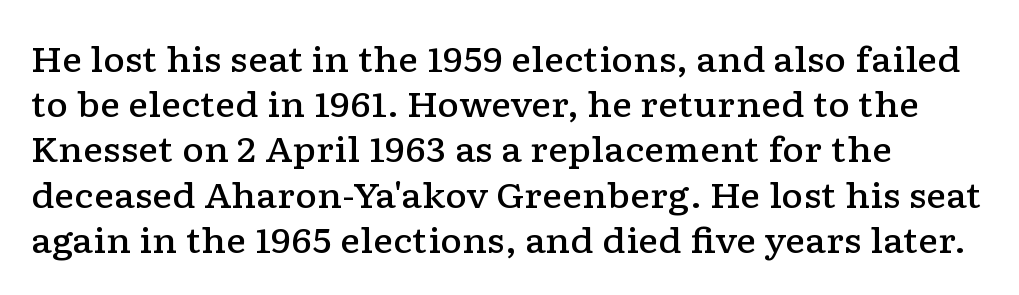
Q: Is the text bold? A: Semi-bold.
Q: Is the text italic (slanted)? A: No, it is upright.
Q: Is the typeface a serif or a sans-serif typeface? A: Serif.
Q: Is the text underlined? A: No.
Q: How is the paragraph aligned? A: Left-aligned.
Q: Is the spacing between letters normal or unusually wide? A: Normal.
Q: Is the spacing between lines tight, normal or loose? A: Normal.
Q: Width (condensed, normal, or wide)? A: Wide.
Q: Stroke contrast? A: Low.
Q: x-height? A: Medium.
Q: Monospaced? A: No.
